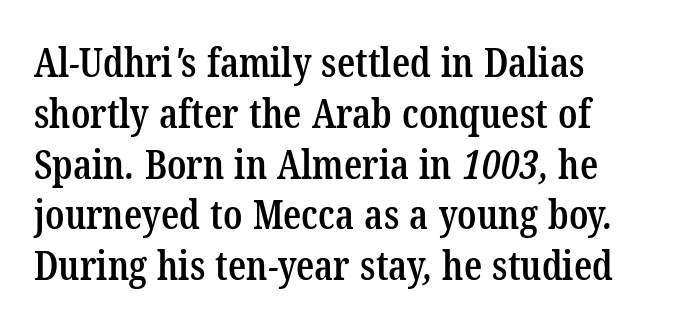
Q: Is the text bold? A: Semi-bold.
Q: Is the typeface a serif or a sans-serif typeface? A: Serif.
Q: Is the text underlined? A: No.
Q: Is the spacing between letters normal or unusually wide? A: Normal.
Q: Is the spacing between lines tight, normal or loose? A: Normal.
Q: Width (condensed, normal, or wide)? A: Condensed.
Q: Stroke contrast? A: Low.
Q: x-height? A: Medium.
Q: Monospaced? A: No.
